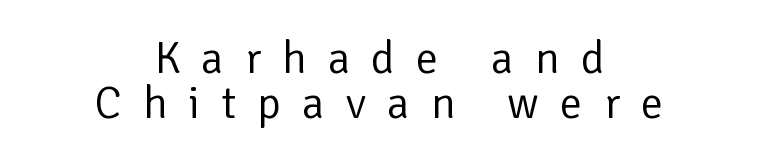
The image shows 45 px regular-weight sans-serif type, upright; set centered, tight line spacing (1.01x), unusually wide letter spacing (+0.47 em), not underlined; low stroke contrast and a medium x-height.
